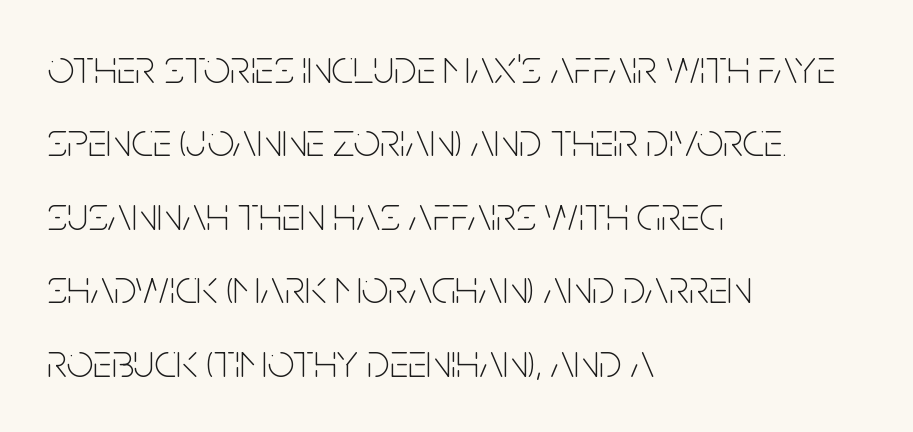
Q: Is the text bold? A: No.
Q: Is the text italic (slanted)? A: No, it is upright.
Q: Is the typeface a serif or a sans-serif typeface? A: Sans-serif.
Q: Is the text underlined? A: No.
Q: How is the paragraph aligned? A: Left-aligned.
Q: Is the spacing between letters normal or unusually wide? A: Normal.
Q: Is the spacing between lines tight, normal or loose? A: Normal.
Q: Width (condensed, normal, or wide)? A: Condensed.
Q: Stroke contrast? A: Low.
Q: x-height? A: Large.
Q: Monospaced? A: No.
